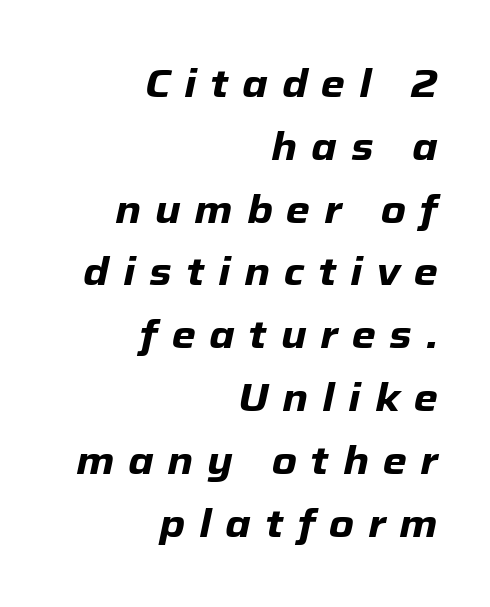
{"italic": "yes", "lean": "right", "slant_degrees": 12, "bold": "yes", "weight": "heavy", "width": "normal", "stroke_contrast": "low", "x_height": "medium", "monospaced": "no", "underline": "no", "align": "right", "line_spacing": "normal", "line_spacing_ratio": 1.61, "letter_spacing": "wide", "letter_spacing_em": 0.35, "glyph_px": 39}
